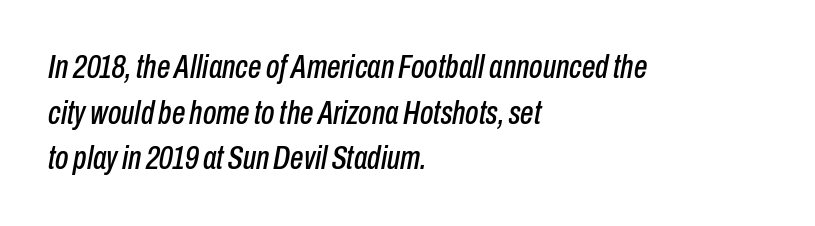
Look at the tracking — it's just the regular setting, nothing added. Leading: standard. Here the designer chose a conventional face with non-uniform glyph widths. Reading down the block, your eye returns to a fixed left position each line.
